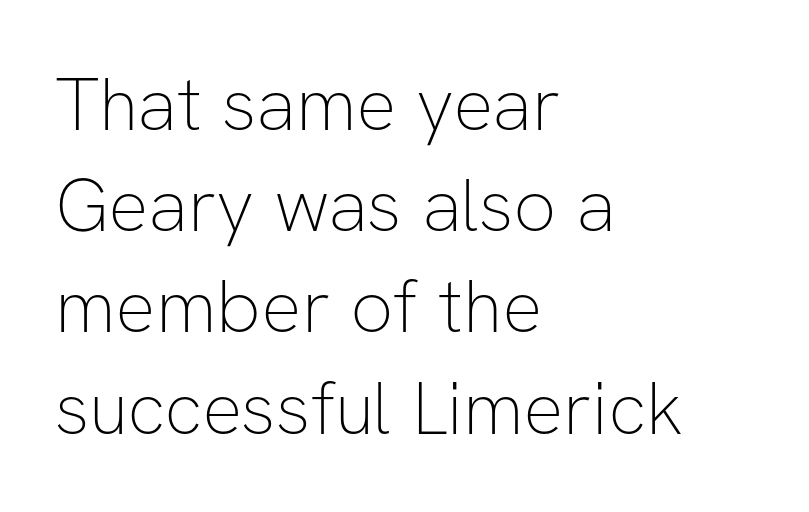
The image shows 75 px thin sans-serif type, upright; set left-aligned, normal line spacing (1.35x), normal letter spacing, not underlined; low stroke contrast and a medium x-height.
